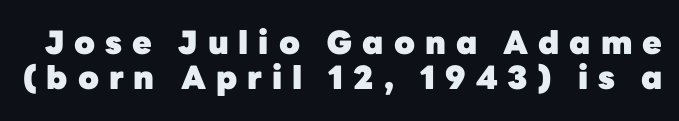
{"serif": "no", "italic": "no", "bold": "yes", "weight": "heavy", "width": "normal", "stroke_contrast": "low", "x_height": "medium", "monospaced": "no", "underline": "no", "line_spacing": "tight", "line_spacing_ratio": 1.08, "letter_spacing": "wide", "letter_spacing_em": 0.31, "glyph_px": 32}
